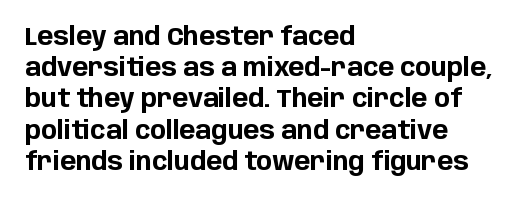
The image shows 24 px bold type, upright; set left-aligned, normal line spacing (1.3x), normal letter spacing, not underlined.
